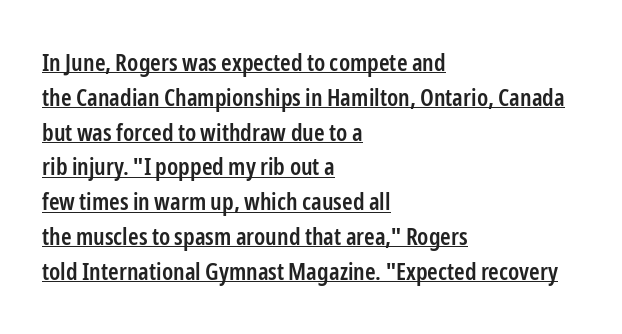
The image shows 24 px text type, upright; set left-aligned, normal line spacing (1.45x), normal letter spacing, underlined.
